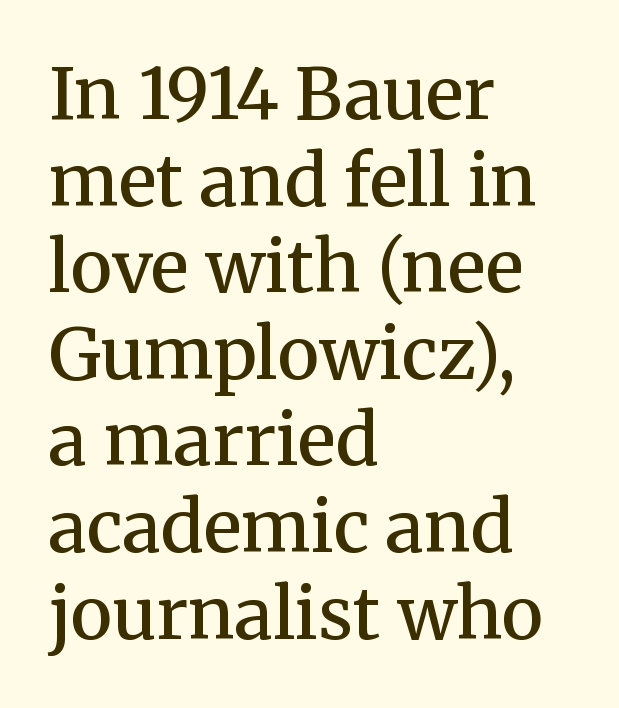
The image shows 71 px semibold serif type, upright; set left-aligned, line spacing 1.22x, normal letter spacing, not underlined; medium stroke contrast and a medium x-height.
